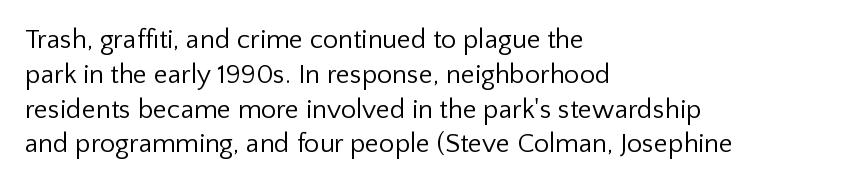
This sample keeps an unexceptional amount of space between lines. Characters remain perfectly vertical along every line. The gap between lines stays unmarked. Is this a heavy cut? Hardly; it is regular or lighter.
